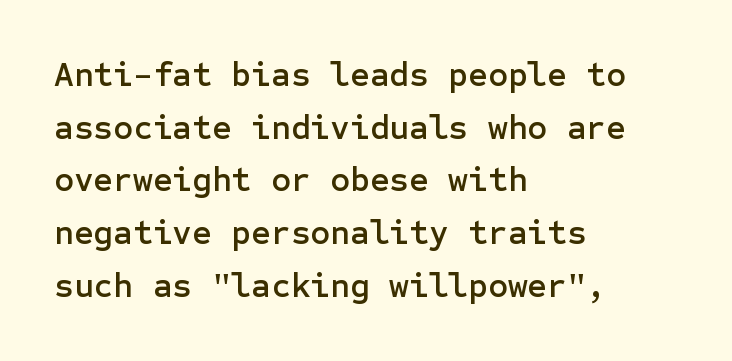
The image shows 34 px sans-serif type, upright; set left-aligned, normal line spacing (1.55x), normal letter spacing, not underlined; low stroke contrast and a medium x-height.
